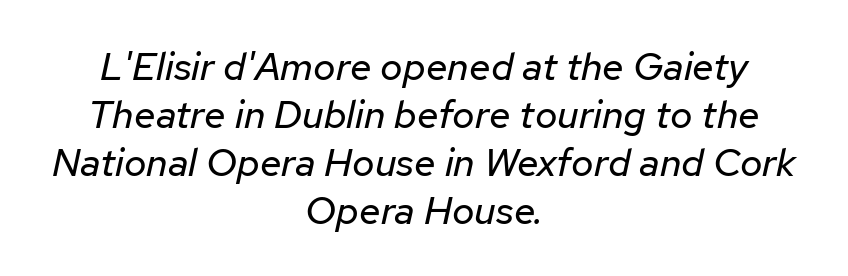
Q: Is the text bold? A: No.
Q: Is the text italic (slanted)? A: Yes, it leans right by about 12 degrees.
Q: Is the text underlined? A: No.
Q: How is the paragraph aligned? A: Centered.
Q: Is the spacing between letters normal or unusually wide? A: Normal.
Q: Width (condensed, normal, or wide)? A: Normal.
Q: Stroke contrast? A: Low.
Q: x-height? A: Medium.
Q: Monospaced? A: No.
